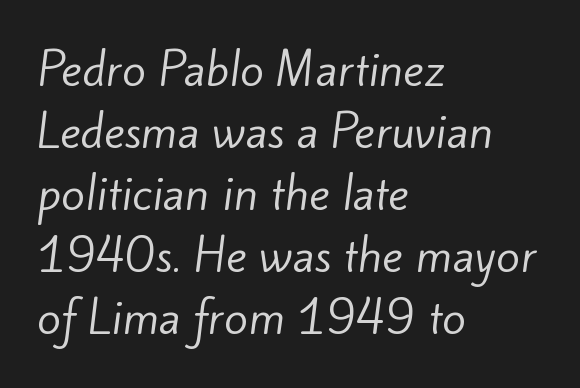
The image shows 44 px regular-weight sans-serif type; set left-aligned, normal line spacing (1.41x), normal letter spacing, not underlined; low stroke contrast and a small x-height.
